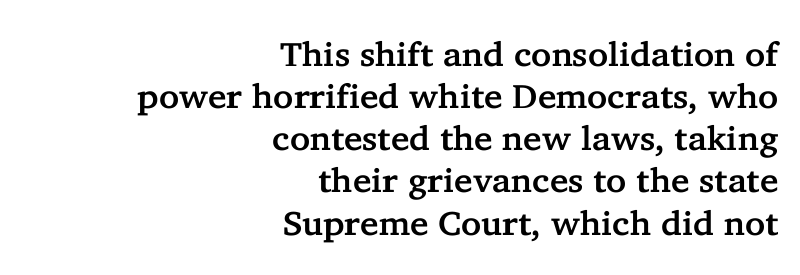
The image shows 34 px serif type, upright; set right-aligned, line spacing 1.24x, normal letter spacing, not underlined; low stroke contrast and a medium x-height.
